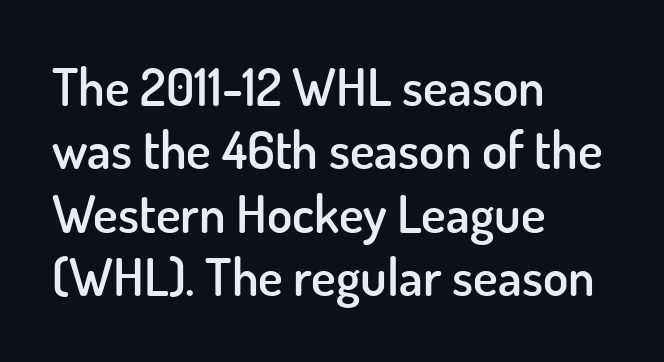
Q: Is the text bold? A: Semi-bold.
Q: Is the text italic (slanted)? A: No, it is upright.
Q: Is the typeface a serif or a sans-serif typeface? A: Sans-serif.
Q: Is the text underlined? A: No.
Q: How is the paragraph aligned? A: Left-aligned.
Q: Is the spacing between letters normal or unusually wide? A: Normal.
Q: Width (condensed, normal, or wide)? A: Normal.
Q: Stroke contrast? A: Low.
Q: x-height? A: Small.
Q: Monospaced? A: No.
